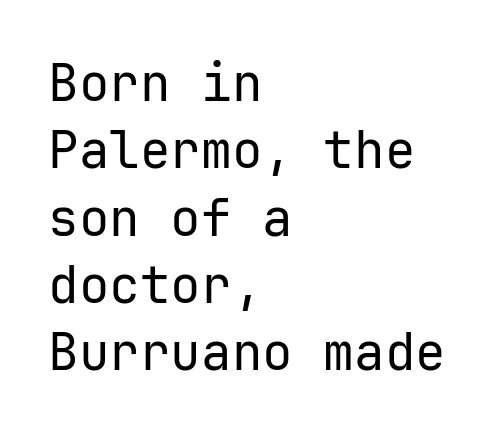
{"serif": "no", "italic": "no", "bold": "no", "weight": "regular", "width": "normal", "stroke_contrast": "low", "x_height": "medium", "monospaced": "yes", "underline": "no", "align": "left", "line_spacing": "normal", "line_spacing_ratio": 1.32, "letter_spacing": "normal", "letter_spacing_em": 0.0, "glyph_px": 51}
